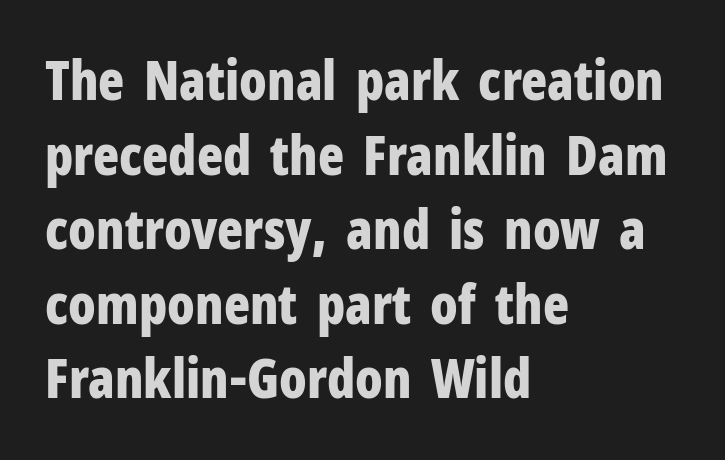
{"serif": "no", "italic": "no", "bold": "yes", "weight": "bold", "width": "condensed", "stroke_contrast": "low", "x_height": "medium", "monospaced": "no", "underline": "no", "align": "left", "line_spacing": "normal", "line_spacing_ratio": 1.38, "letter_spacing": "normal", "letter_spacing_em": 0.0, "glyph_px": 54}
